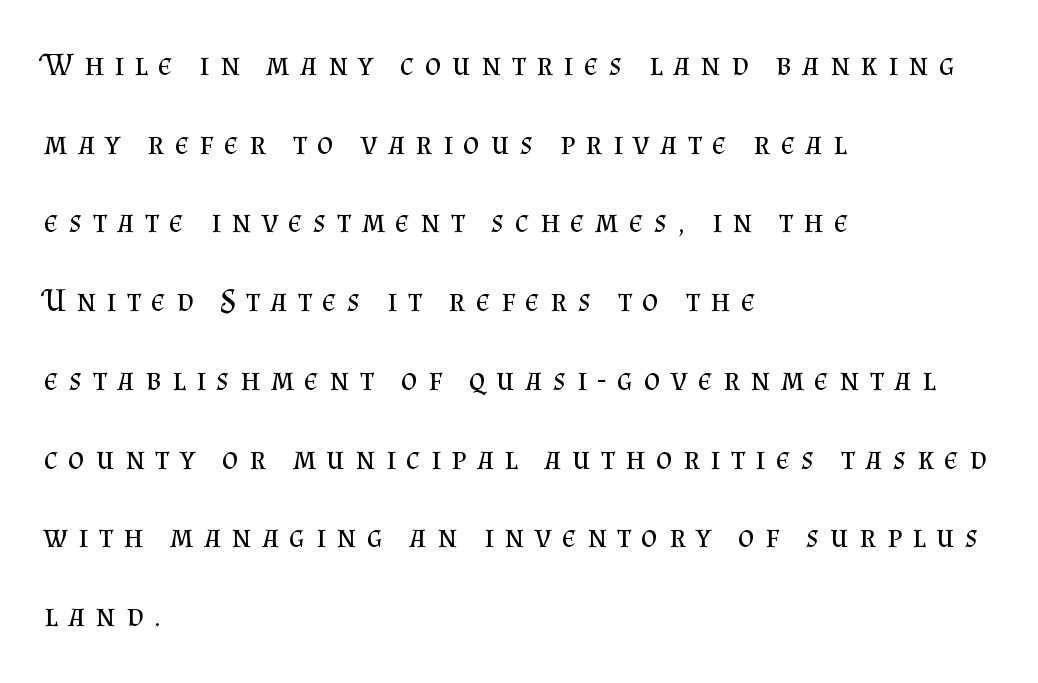
The image shows 32 px regular-weight serif type, upright; set left-aligned, loose line spacing (2.46x), unusually wide letter spacing (+0.33 em), not underlined; medium stroke contrast and a small x-height.
